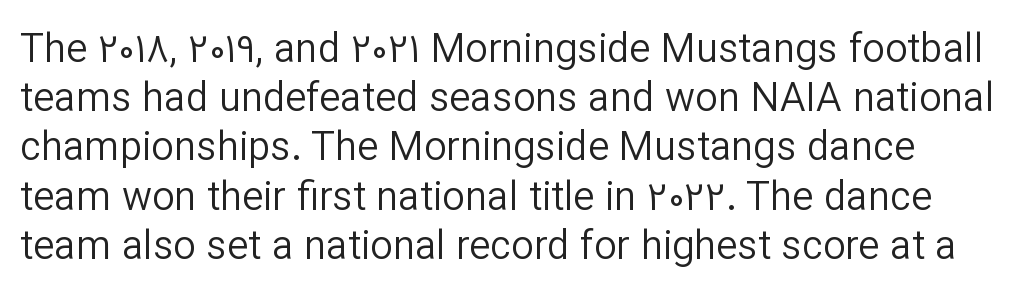
{"serif": "no", "italic": "no", "bold": "no", "weight": "regular", "width": "normal", "stroke_contrast": "low", "x_height": "medium", "monospaced": "no", "underline": "no", "line_spacing_ratio": 1.23, "letter_spacing": "normal", "letter_spacing_em": 0.0, "glyph_px": 40}
